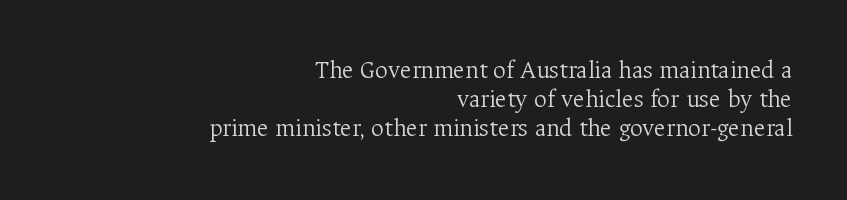
Q: Is the text bold? A: No.
Q: Is the text italic (slanted)? A: No, it is upright.
Q: Is the text underlined? A: No.
Q: How is the paragraph aligned? A: Right-aligned.
Q: Is the spacing between letters normal or unusually wide? A: Normal.
